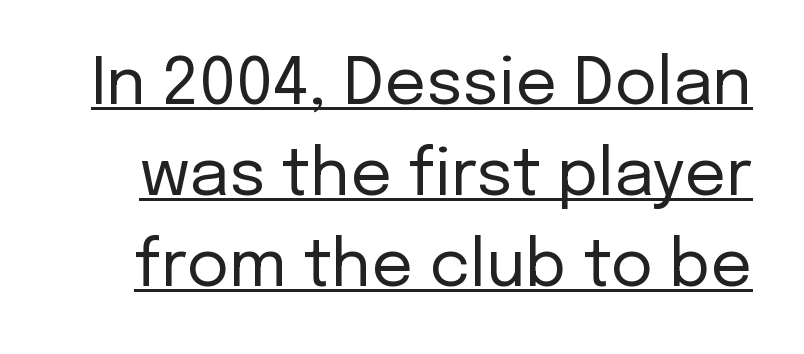
Q: Is the text bold? A: No.
Q: Is the text italic (slanted)? A: No, it is upright.
Q: Is the typeface a serif or a sans-serif typeface? A: Sans-serif.
Q: Is the text underlined? A: Yes.
Q: Is the spacing between letters normal or unusually wide? A: Normal.
Q: Is the spacing between lines tight, normal or loose? A: Normal.
Q: Width (condensed, normal, or wide)? A: Normal.
Q: Stroke contrast? A: Low.
Q: x-height? A: Medium.
Q: Monospaced? A: No.
